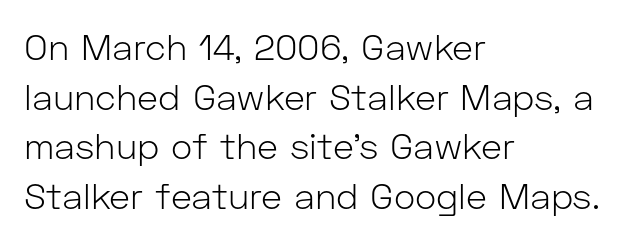
{"serif": "no", "italic": "no", "bold": "no", "weight": "light", "width": "normal", "stroke_contrast": "low", "x_height": "medium", "monospaced": "no", "underline": "no", "align": "left", "line_spacing": "normal", "line_spacing_ratio": 1.38, "letter_spacing": "normal", "letter_spacing_em": 0.0, "glyph_px": 36}
